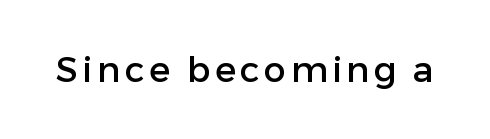
Q: Is the text italic (slanted)? A: No, it is upright.
Q: Is the typeface a serif or a sans-serif typeface? A: Sans-serif.
Q: Is the text underlined? A: No.
Q: Width (condensed, normal, or wide)? A: Normal.
Q: Stroke contrast? A: Low.
Q: x-height? A: Medium.
Q: Monospaced? A: No.
